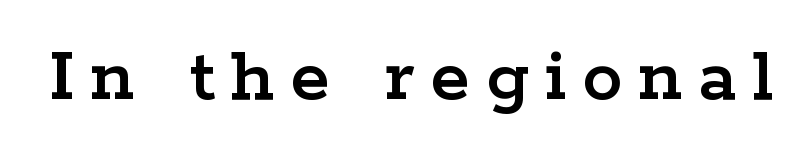
{"serif": "yes", "italic": "no", "width": "wide", "stroke_contrast": "low", "x_height": "medium", "monospaced": "no", "underline": "no", "letter_spacing": "wide", "letter_spacing_em": 0.2, "glyph_px": 80}
